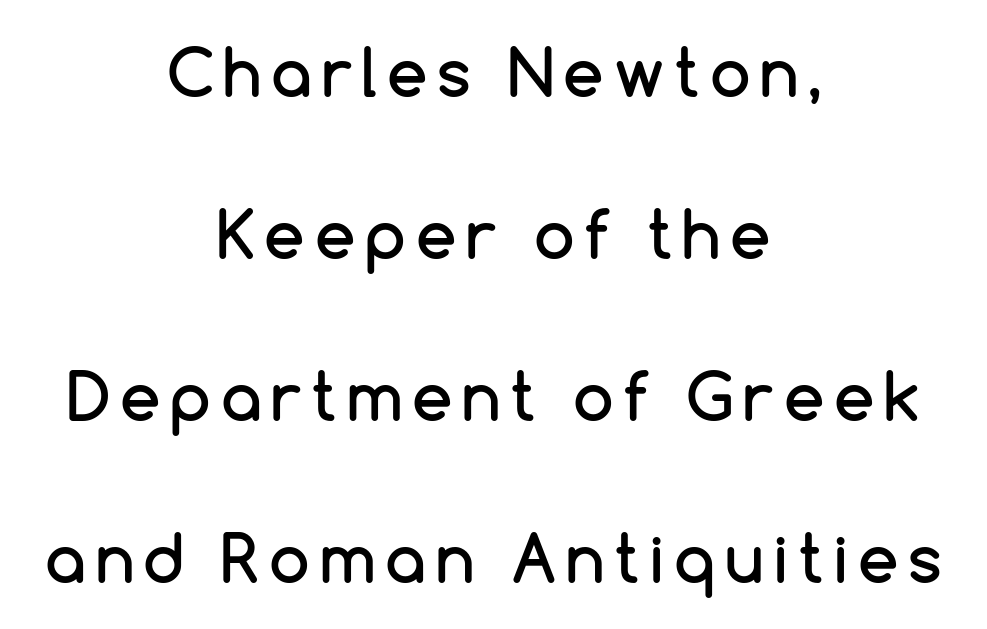
The image shows 65 px sans-serif type, upright; set centered, loose line spacing (2.49x), not underlined; low stroke contrast and a medium x-height.
